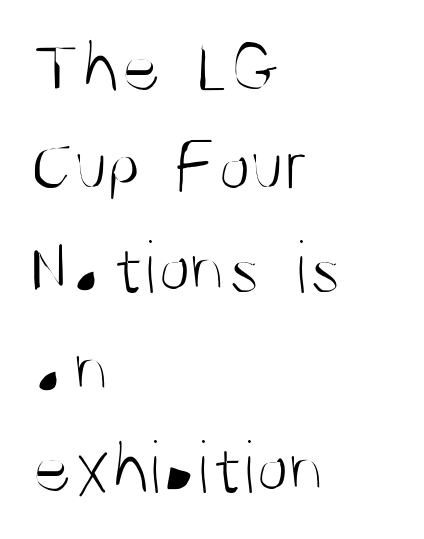
The image shows 76 px light, condensed sans-serif type, upright; set left-aligned, normal line spacing (1.32x), normal letter spacing, not underlined; medium stroke contrast and a large x-height.
